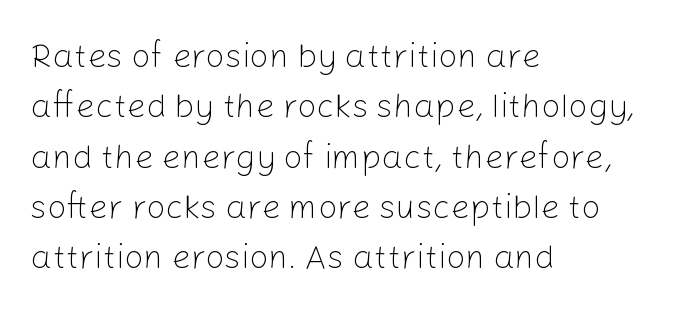
{"serif": "no", "italic": "no", "bold": "no", "weight": "light", "width": "normal", "stroke_contrast": "low", "x_height": "medium", "monospaced": "no", "underline": "no", "align": "left", "line_spacing": "normal", "line_spacing_ratio": 1.48, "letter_spacing": "normal", "letter_spacing_em": 0.0, "glyph_px": 34}
